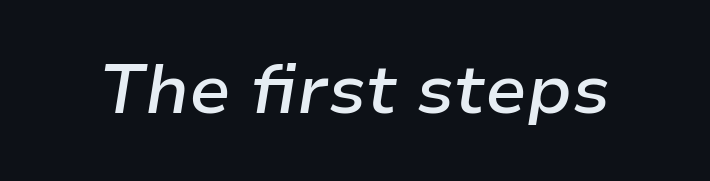
The image shows 69 px semibold type, italic (leaning right); set normal letter spacing, not underlined; low stroke contrast and a medium x-height.
